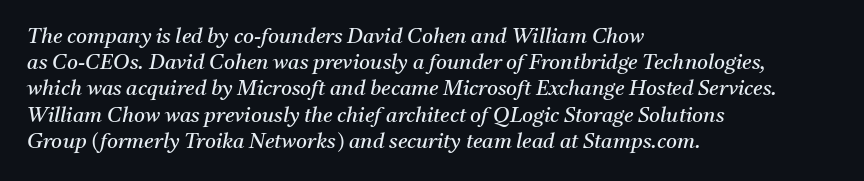
The image shows 21 px text type, italic (leaning right); set left-aligned, normal line spacing (1.25x), normal letter spacing, not underlined.
